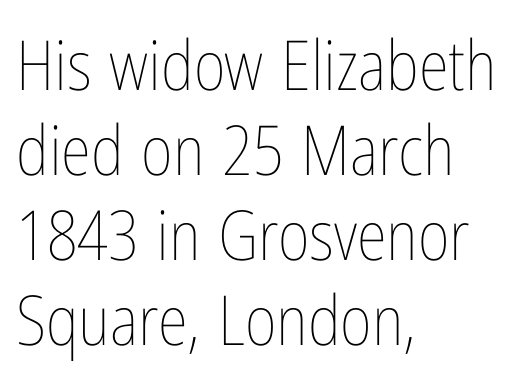
The image shows 69 px thin, condensed type, upright; set left-aligned, line spacing 1.23x, normal letter spacing, not underlined; low stroke contrast and a medium x-height.
